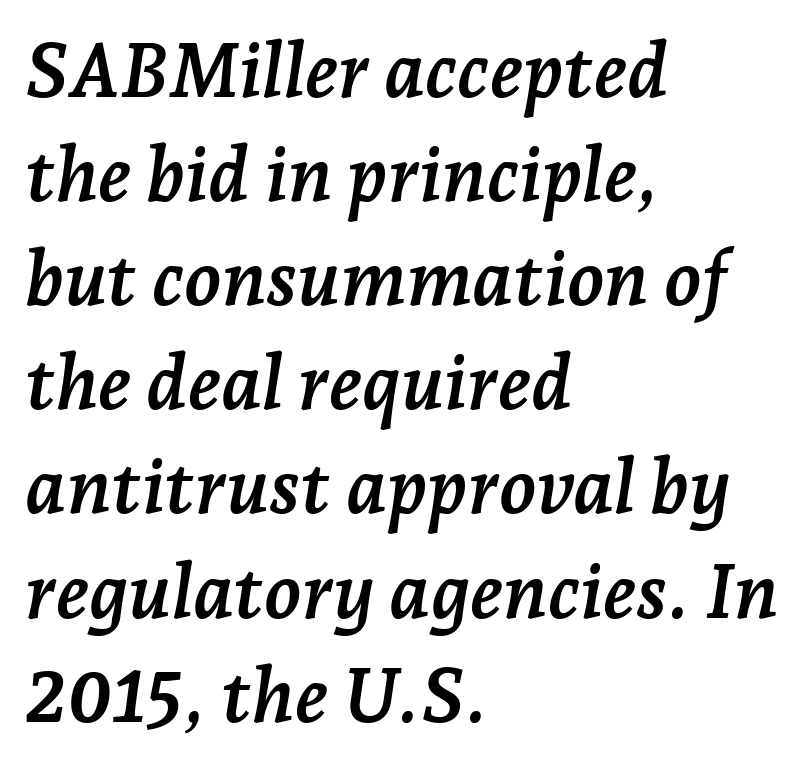
The image shows 76 px semibold serif type, italic (leaning right); set left-aligned, normal line spacing (1.37x), normal letter spacing, not underlined; low stroke contrast and a medium x-height.
